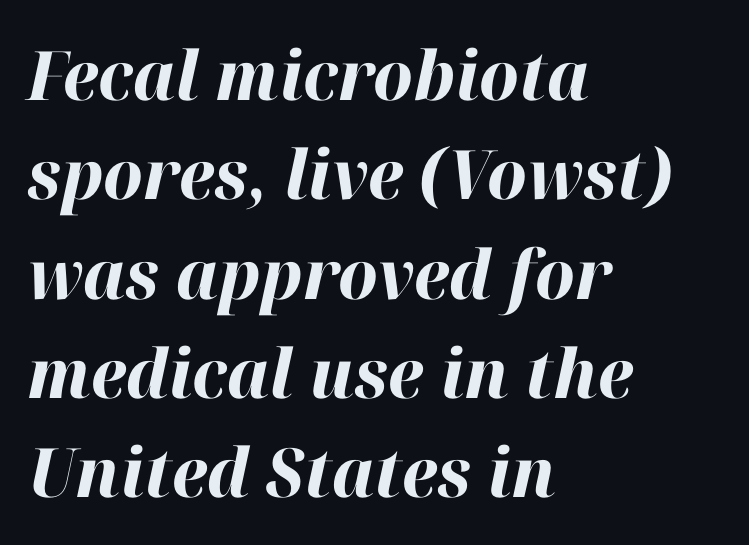
Strokes here are thick enough to call this a true bold. No extra tracking has been applied to these lines. Does the copy run flush right? No — it runs flush left. The rendering uses a moderate line-height, typical for paragraphs.
